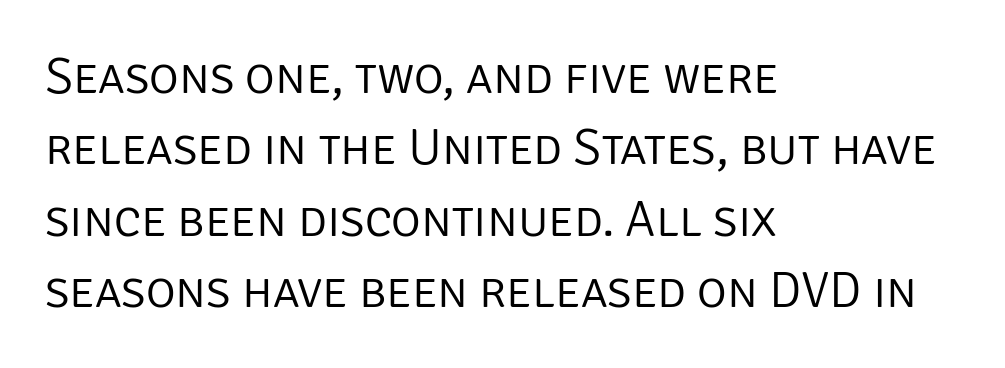
The image shows 51 px light sans-serif type, upright; set left-aligned, normal line spacing (1.4x), normal letter spacing, not underlined; low stroke contrast and a large x-height.
